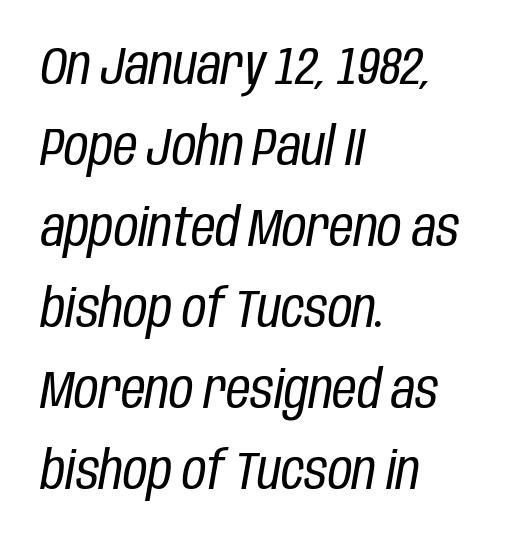
The image shows 53 px regular-weight, condensed type, italic (leaning right); set left-aligned, normal line spacing (1.53x), normal letter spacing, not underlined; low stroke contrast and a large x-height.
